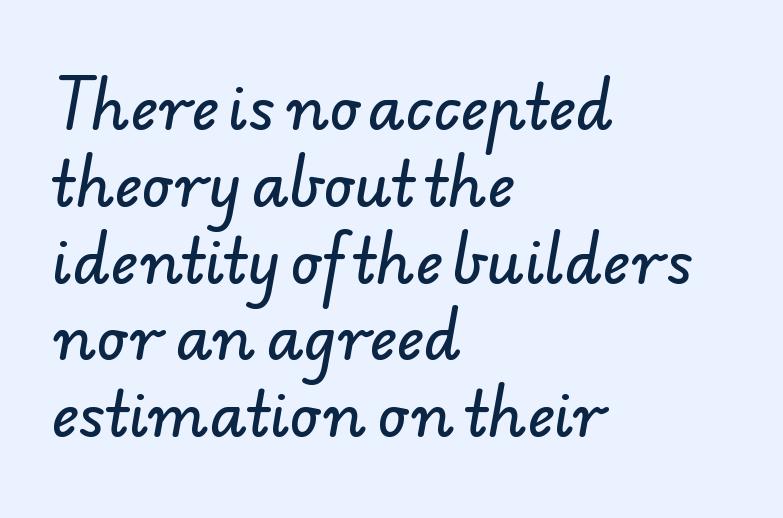
Tracking here is standard; glyphs follow each other at the usual distance. Line spacing here is normal. Classification — sans serif. Character widths vary here, with narrow letters taking less room than wide ones.
